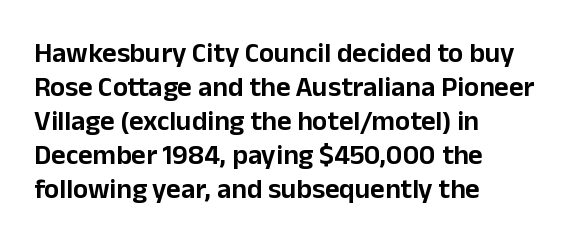
The image shows 28 px sans-serif type, upright; set left-aligned, line spacing 1.21x, normal letter spacing, not underlined; low stroke contrast and a medium x-height.
